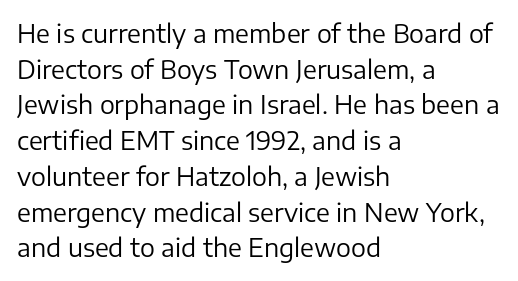
The image shows 25 px text type, upright; set left-aligned, normal line spacing (1.43x), normal letter spacing, not underlined.
